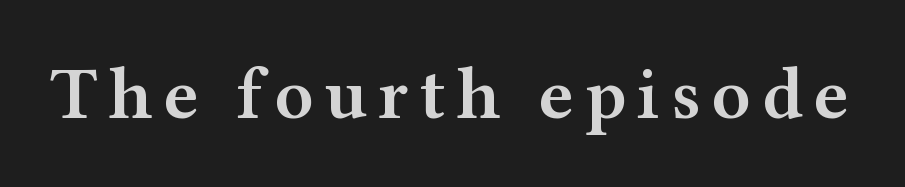
{"serif": "yes", "italic": "no", "bold": "semi", "weight": "semibold", "width": "wide", "stroke_contrast": "medium", "x_height": "medium", "monospaced": "no", "underline": "no", "glyph_px": 75}
